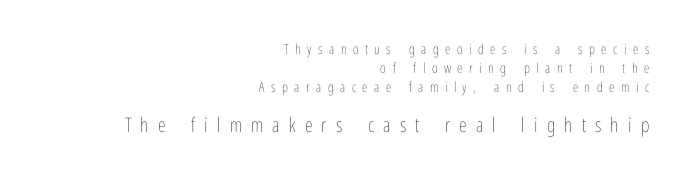
{"italic": "no", "bold": "no", "underline": "no", "align": "right", "line_spacing": "normal", "line_spacing_ratio": 1.34, "letter_spacing": "wide", "letter_spacing_em": 0.46, "larger_block": "second", "size_ratio": 1.43, "glyph_px": 20}
